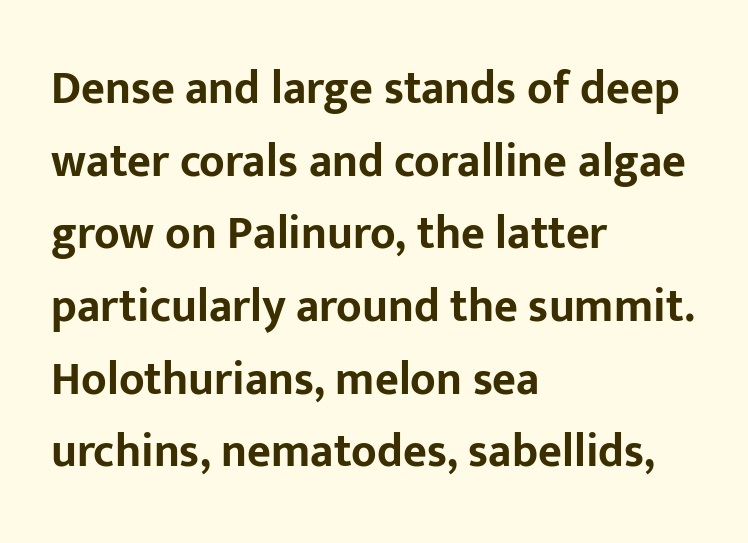
Q: Is the text bold? A: Yes.
Q: Is the text italic (slanted)? A: No, it is upright.
Q: Is the typeface a serif or a sans-serif typeface? A: Sans-serif.
Q: Is the text underlined? A: No.
Q: How is the paragraph aligned? A: Left-aligned.
Q: Is the spacing between letters normal or unusually wide? A: Normal.
Q: Is the spacing between lines tight, normal or loose? A: Normal.
Q: Width (condensed, normal, or wide)? A: Normal.
Q: Stroke contrast? A: Low.
Q: x-height? A: Medium.
Q: Monospaced? A: No.
